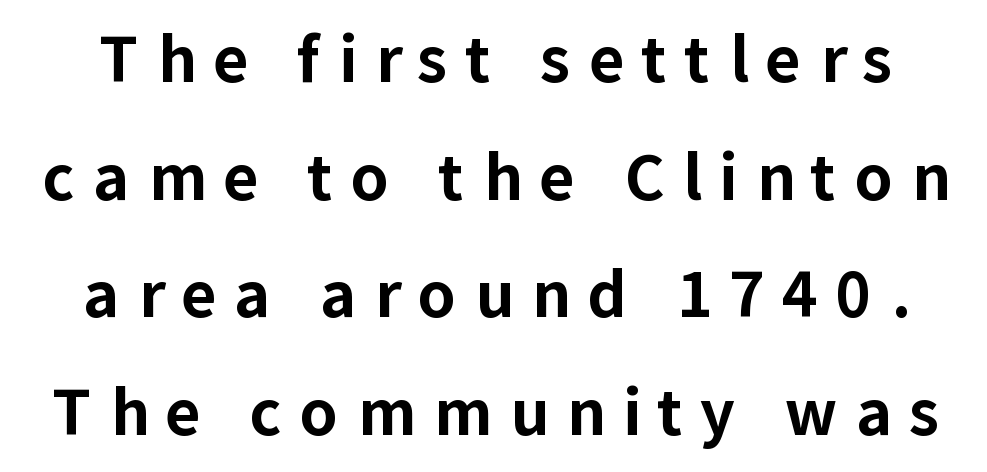
Q: Is the text bold? A: Yes.
Q: Is the text italic (slanted)? A: No, it is upright.
Q: Is the typeface a serif or a sans-serif typeface? A: Sans-serif.
Q: Is the text underlined? A: No.
Q: Is the spacing between letters normal or unusually wide? A: Unusually wide.
Q: Is the spacing between lines tight, normal or loose? A: Loose.
Q: Width (condensed, normal, or wide)? A: Normal.
Q: Stroke contrast? A: Low.
Q: x-height? A: Medium.
Q: Monospaced? A: No.
